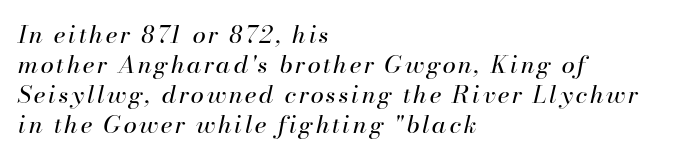
The image shows 24 px text type, italic (leaning right); set left-aligned, normal line spacing (1.25x), not underlined.
